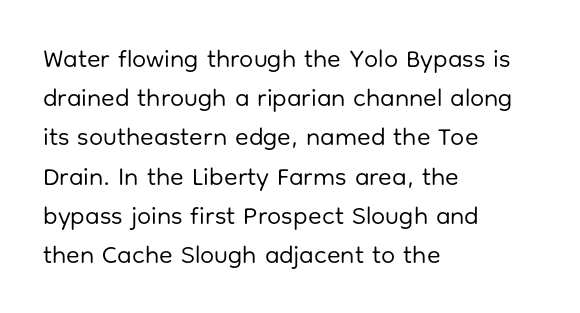
Is this a heavy cut? Hardly; it is regular or lighter. In CSS terms this would be text-align: left. Words appear dense and cohesive because spacing is normal. The gap between lines stays unmarked. Reading down the column, the eye jumps a familiar distance to each next line. This is roman type, the default non-slanted kind.
